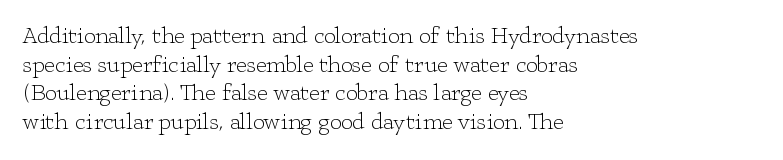
Q: Is the text bold? A: No.
Q: Is the text italic (slanted)? A: No, it is upright.
Q: Is the text underlined? A: No.
Q: How is the paragraph aligned? A: Left-aligned.
Q: Is the spacing between letters normal or unusually wide? A: Normal.
Q: Is the spacing between lines tight, normal or loose? A: Normal.
